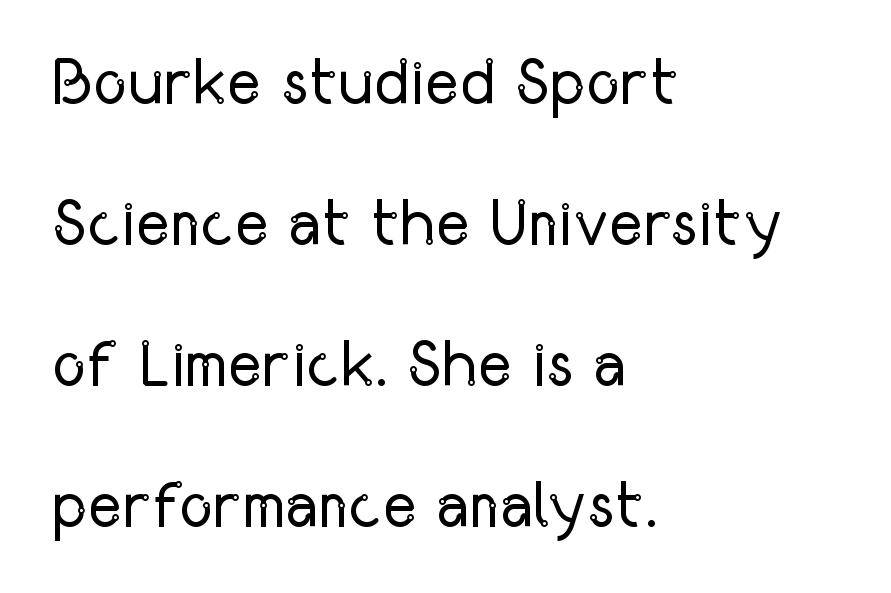
It's the straight-up-and-down kind of type. No word sits above an underline. This block would shrink considerably if given ordinary leading; it's expanded now. The passage shown is typed in a proportional face where columns would drift.
